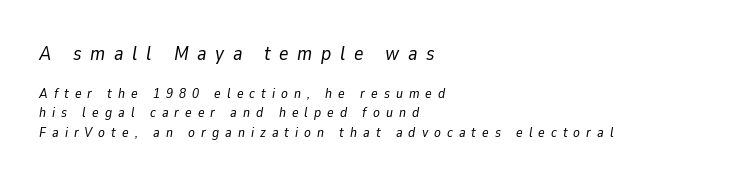
Q: Is the text bold? A: No.
Q: Is the text italic (slanted)? A: Yes, it leans right by about 9 degrees.
Q: Is the text underlined? A: No.
Q: How is the paragraph aligned? A: Left-aligned.
Q: Is the spacing between letters normal or unusually wide? A: Unusually wide.
Q: Is the spacing between lines tight, normal or loose? A: Normal.
Q: Which block of text is set in a larger size, the first (top) or the second (bottom)? A: The first (top) one.
